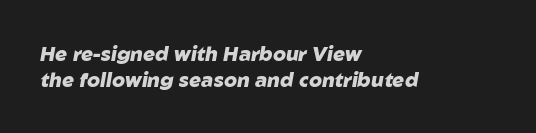
{"italic": "yes", "lean": "right", "slant_degrees": 10, "bold": "yes", "underline": "no", "align": "left", "line_spacing": "normal", "line_spacing_ratio": 1.32, "letter_spacing": "normal", "letter_spacing_em": 0.0, "glyph_px": 20}
